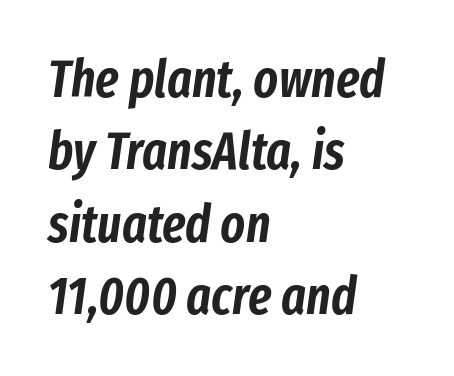
Q: Is the text italic (slanted)? A: Yes, it leans right by about 8 degrees.
Q: Is the text underlined? A: No.
Q: How is the paragraph aligned? A: Left-aligned.
Q: Is the spacing between letters normal or unusually wide? A: Normal.
Q: Is the spacing between lines tight, normal or loose? A: Normal.
Q: Width (condensed, normal, or wide)? A: Condensed.
Q: Stroke contrast? A: Low.
Q: x-height? A: Medium.
Q: Monospaced? A: No.
